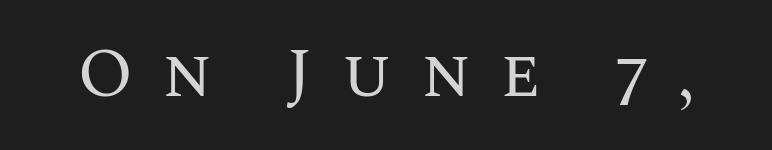
The image shows 70 px regular-weight type, upright; set unusually wide letter spacing (+0.4 em), not underlined; medium stroke contrast and a large x-height.
